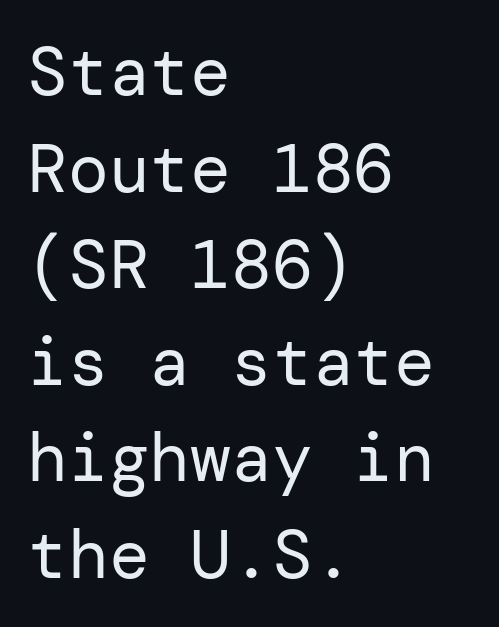
Q: Is the text bold? A: No.
Q: Is the text italic (slanted)? A: No, it is upright.
Q: Is the typeface a serif or a sans-serif typeface? A: Sans-serif.
Q: Is the text underlined? A: No.
Q: How is the paragraph aligned? A: Left-aligned.
Q: Is the spacing between letters normal or unusually wide? A: Normal.
Q: Is the spacing between lines tight, normal or loose? A: Normal.
Q: Width (condensed, normal, or wide)? A: Normal.
Q: Stroke contrast? A: Low.
Q: x-height? A: Medium.
